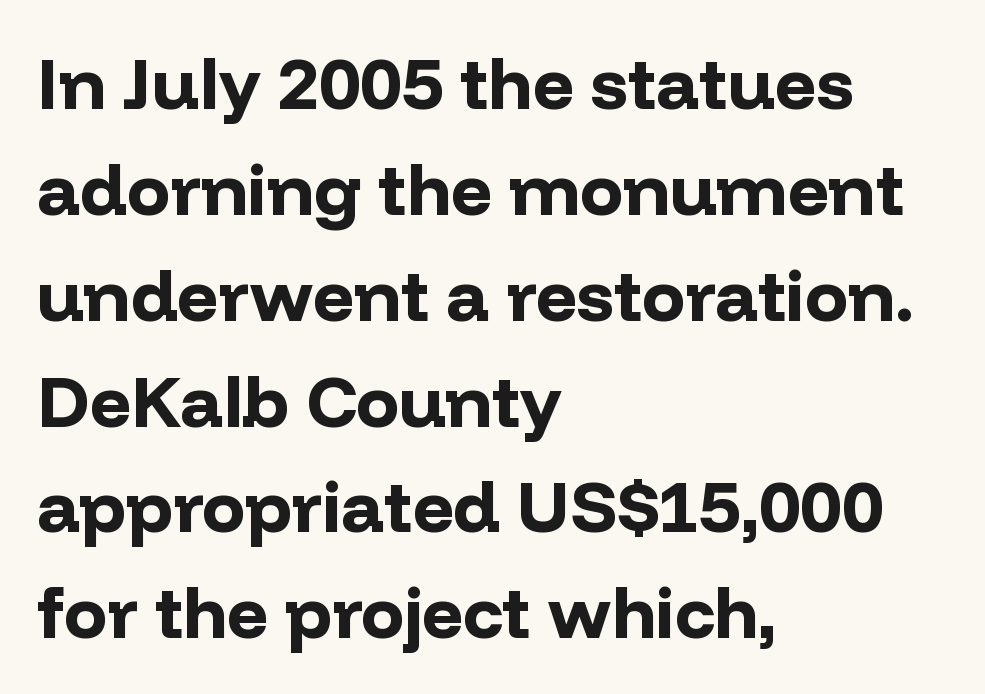
{"serif": "no", "italic": "no", "bold": "yes", "weight": "bold", "width": "normal", "stroke_contrast": "low", "x_height": "medium", "monospaced": "no", "underline": "no", "align": "left", "line_spacing": "normal", "line_spacing_ratio": 1.47, "letter_spacing": "normal", "letter_spacing_em": 0.0, "glyph_px": 72}
